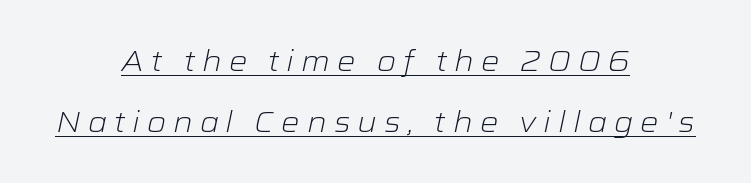
{"italic": "yes", "lean": "right", "slant_degrees": 12, "bold": "no", "weight": "light", "width": "wide", "stroke_contrast": "low", "x_height": "medium", "monospaced": "no", "underline": "yes", "align": "center", "line_spacing": "loose", "line_spacing_ratio": 2.1, "letter_spacing": "wide", "letter_spacing_em": 0.24, "glyph_px": 29}
